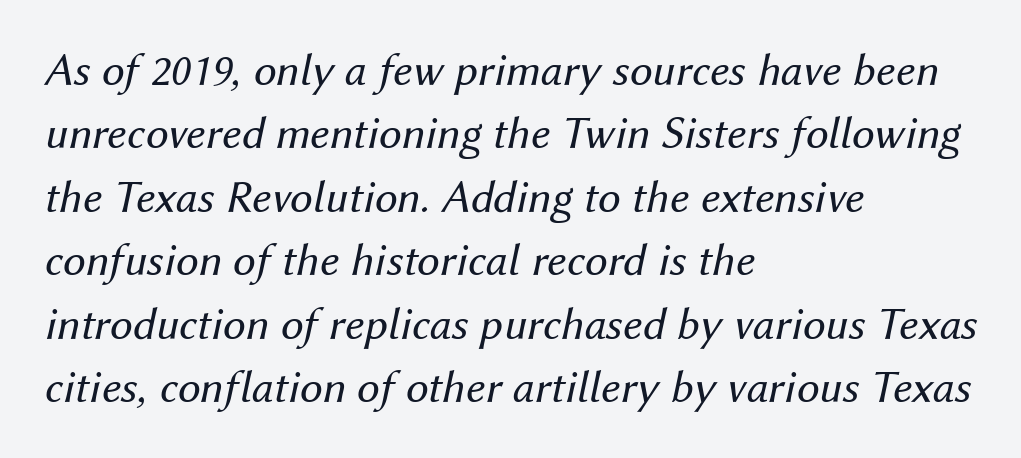
The image shows 46 px regular-weight type, italic (leaning right); set left-aligned, normal line spacing (1.38x), normal letter spacing, not underlined; medium stroke contrast and a medium x-height.
